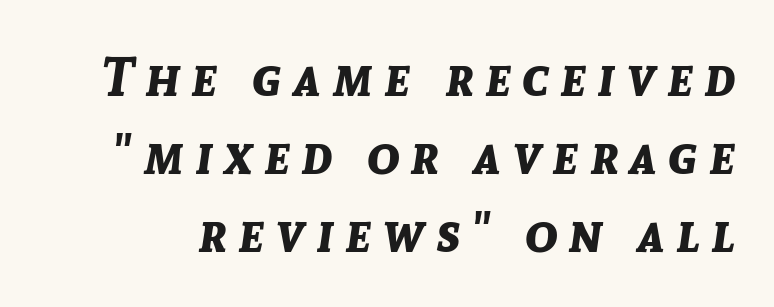
Q: Is the text bold? A: Yes.
Q: Is the text italic (slanted)? A: Yes, it leans right by about 8 degrees.
Q: Is the text underlined? A: No.
Q: Is the spacing between letters normal or unusually wide? A: Unusually wide.
Q: Is the spacing between lines tight, normal or loose? A: Normal.
Q: Width (condensed, normal, or wide)? A: Normal.
Q: Stroke contrast? A: Low.
Q: x-height? A: Medium.
Q: Monospaced? A: No.
